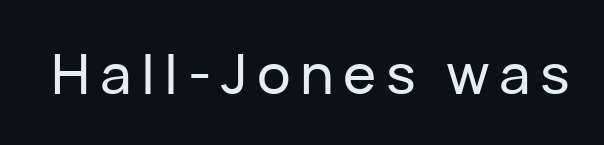
Q: Is the text italic (slanted)? A: No, it is upright.
Q: Is the typeface a serif or a sans-serif typeface? A: Sans-serif.
Q: Is the text underlined? A: No.
Q: Width (condensed, normal, or wide)? A: Normal.
Q: Stroke contrast? A: Low.
Q: x-height? A: Medium.
Q: Monospaced? A: No.
